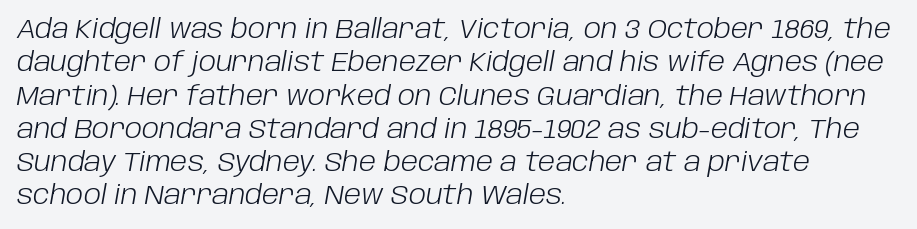
{"italic": "yes", "lean": "right", "slant_degrees": 10, "bold": "no", "underline": "no", "align": "left", "line_spacing": "normal", "line_spacing_ratio": 1.28, "letter_spacing": "normal", "letter_spacing_em": 0.0, "glyph_px": 26}
